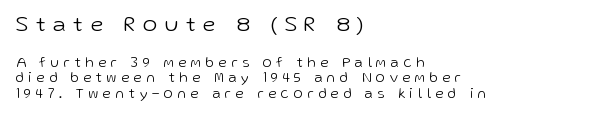
Display-style spreading of the glyphs; the letterfit is very open. This reads as an unemphasized weight, regular at the heaviest. Unlike italic type, these characters show no tilt at all. Notice how descenders almost collide with the ascenders below — that's tight leading.
